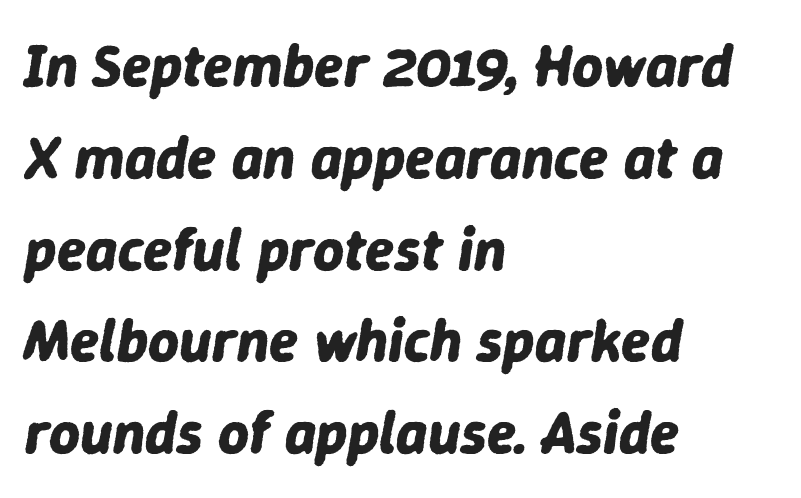
Q: Is the text bold? A: Yes.
Q: Is the text italic (slanted)? A: Yes, it leans right by about 9 degrees.
Q: Is the text underlined? A: No.
Q: How is the paragraph aligned? A: Left-aligned.
Q: Is the spacing between letters normal or unusually wide? A: Normal.
Q: Is the spacing between lines tight, normal or loose? A: Normal.
Q: Width (condensed, normal, or wide)? A: Normal.
Q: Stroke contrast? A: Low.
Q: x-height? A: Medium.
Q: Monospaced? A: No.
